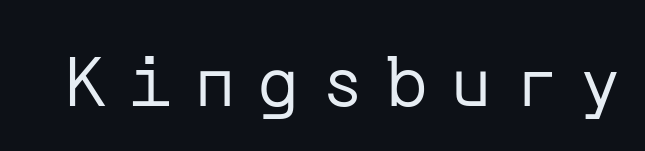
{"serif": "no", "italic": "no", "bold": "no", "weight": "regular", "width": "normal", "stroke_contrast": "low", "x_height": "medium", "underline": "no", "letter_spacing": "wide", "letter_spacing_em": 0.33, "glyph_px": 69}
